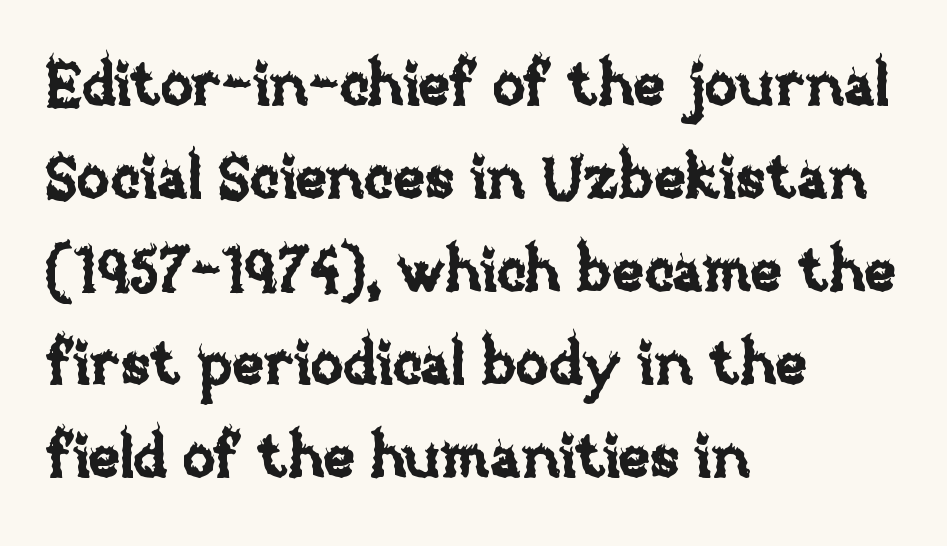
Nothing unusual about the tracking: characters are spaced as the font intends. The strip under each line holds only bare page. This sample has the flowing, uneven cadence of proportional lettering. If you drew a ruler down the left edge, every line would touch it.
